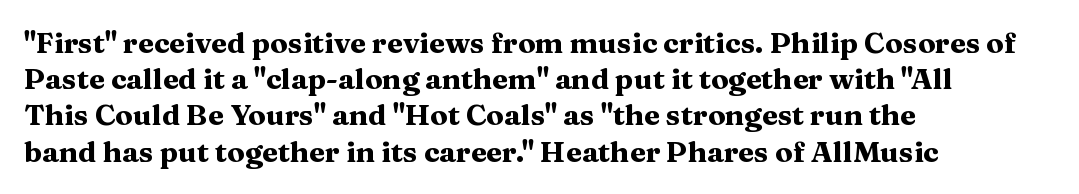
The letters carry serifs — small finishing strokes at the ends of their stems. Vertical strokes here are truly vertical. Caption: multi-line text, flush left, ragged right. Compared with an ordinary text face, these strokes are far heavier — a full bold. These lines sit exactly where default settings would place them. The string is rendered with underlining switched off.
